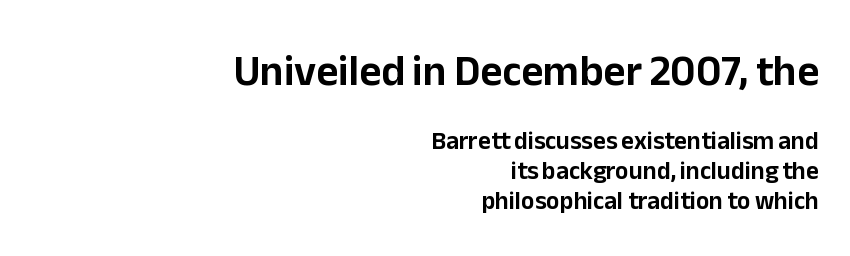
{"serif": "no", "italic": "no", "width": "normal", "stroke_contrast": "low", "x_height": "medium", "monospaced": "no", "underline": "no", "align": "right", "line_spacing_ratio": 1.2, "letter_spacing": "normal", "letter_spacing_em": 0.0, "larger_block": "first", "size_ratio": 1.72, "glyph_px": 43}
